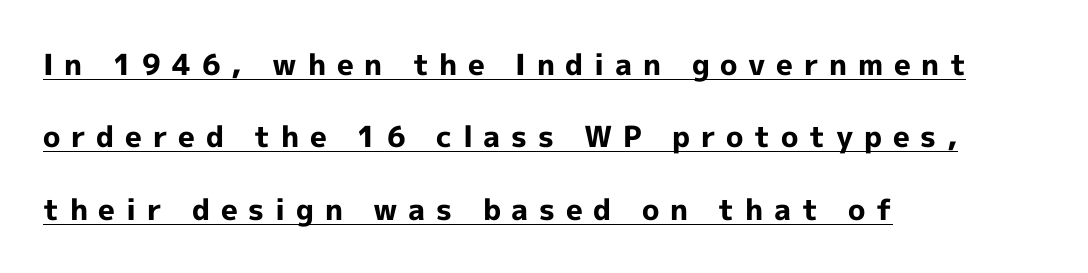
What stands out about the letter spacing? Its width — letters are far apart. Characters remain perfectly vertical along every line. The line-height multiplier appears high, well above default. The letters advance in unequal steps, a hallmark of proportional type.
